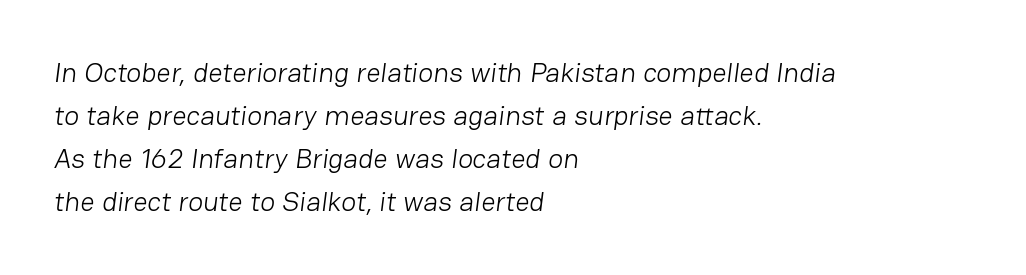
The typesetting does not lean heavy: it is not bold. The typeface chosen for these lines omits serifs. Words float on clear page, feet unadorned. Do the characters align in a grid? No, the font is proportional.
